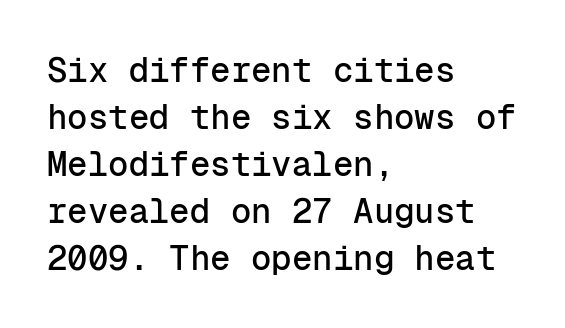
This is sans-serif lettering, the kind often seen on screens and signage. This block has exactly the height ordinary leading produces. Vertical strokes here are truly vertical. Compared with a centered layout, this one pins lines to the left instead. The face used here is monospaced, like something from a code editor. Each word holds together tightly as a unit, with standard inter-letter gaps.
